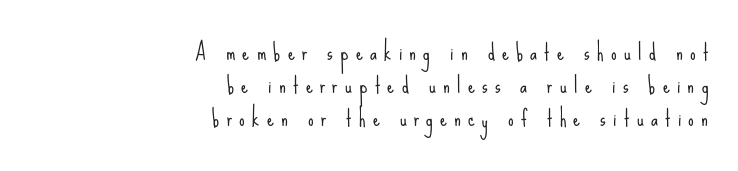
Q: Is the text bold? A: No.
Q: Is the text italic (slanted)? A: No, it is upright.
Q: Is the text underlined? A: No.
Q: How is the paragraph aligned? A: Right-aligned.
Q: Is the spacing between letters normal or unusually wide? A: Unusually wide.
Q: Is the spacing between lines tight, normal or loose? A: Normal.
